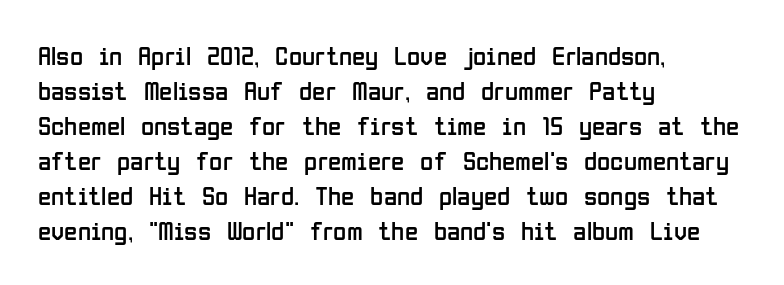
Q: Is the text bold? A: No.
Q: Is the text italic (slanted)? A: No, it is upright.
Q: Is the text underlined? A: No.
Q: How is the paragraph aligned? A: Left-aligned.
Q: Is the spacing between letters normal or unusually wide? A: Normal.
Q: Is the spacing between lines tight, normal or loose? A: Normal.
